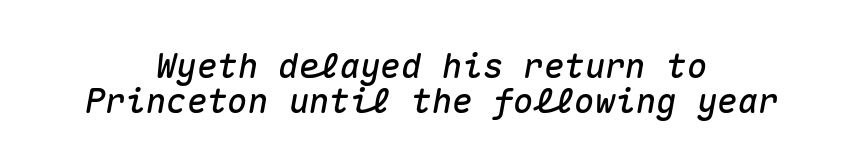
The image shows 34 px text type, italic (leaning right), monospaced; set centered, tight line spacing (1.02x), normal letter spacing, not underlined; medium stroke contrast and a medium x-height.
